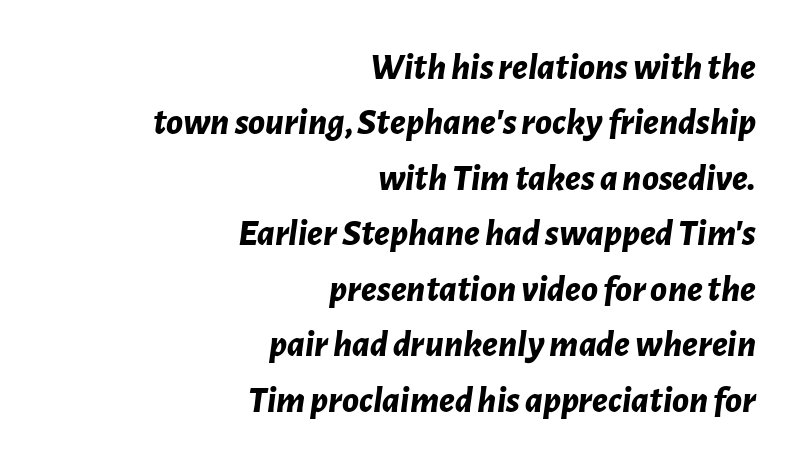
Q: Is the text bold? A: Yes.
Q: Is the text italic (slanted)? A: Yes, it leans right by about 7 degrees.
Q: Is the text underlined? A: No.
Q: How is the paragraph aligned? A: Right-aligned.
Q: Is the spacing between letters normal or unusually wide? A: Normal.
Q: Is the spacing between lines tight, normal or loose? A: Normal.
Q: Width (condensed, normal, or wide)? A: Normal.
Q: Stroke contrast? A: Low.
Q: x-height? A: Medium.
Q: Monospaced? A: No.
